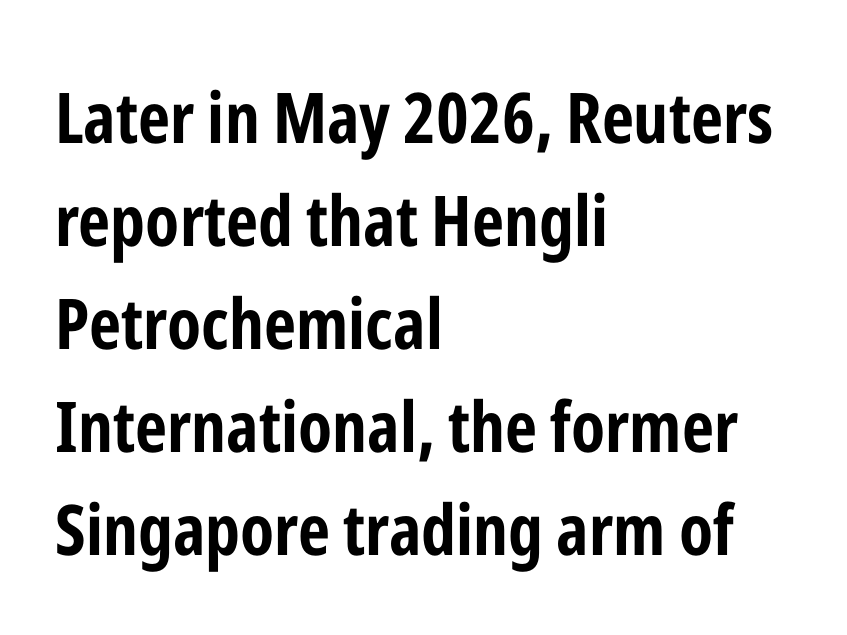
{"serif": "no", "italic": "no", "bold": "yes", "weight": "bold", "width": "condensed", "stroke_contrast": "low", "x_height": "medium", "monospaced": "no", "underline": "no", "align": "left", "line_spacing": "normal", "line_spacing_ratio": 1.47, "letter_spacing": "normal", "letter_spacing_em": 0.0, "glyph_px": 70}
